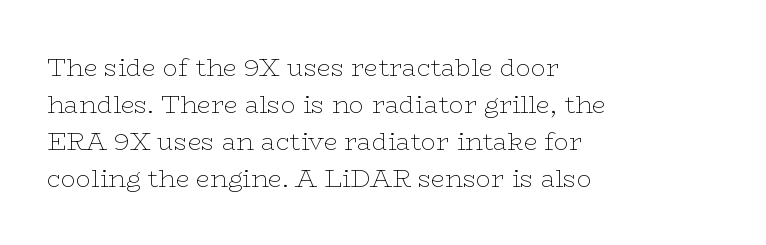
{"italic": "no", "bold": "no", "underline": "no", "align": "left", "line_spacing": "normal", "line_spacing_ratio": 1.48, "letter_spacing": "normal", "letter_spacing_em": 0.0, "glyph_px": 25}
